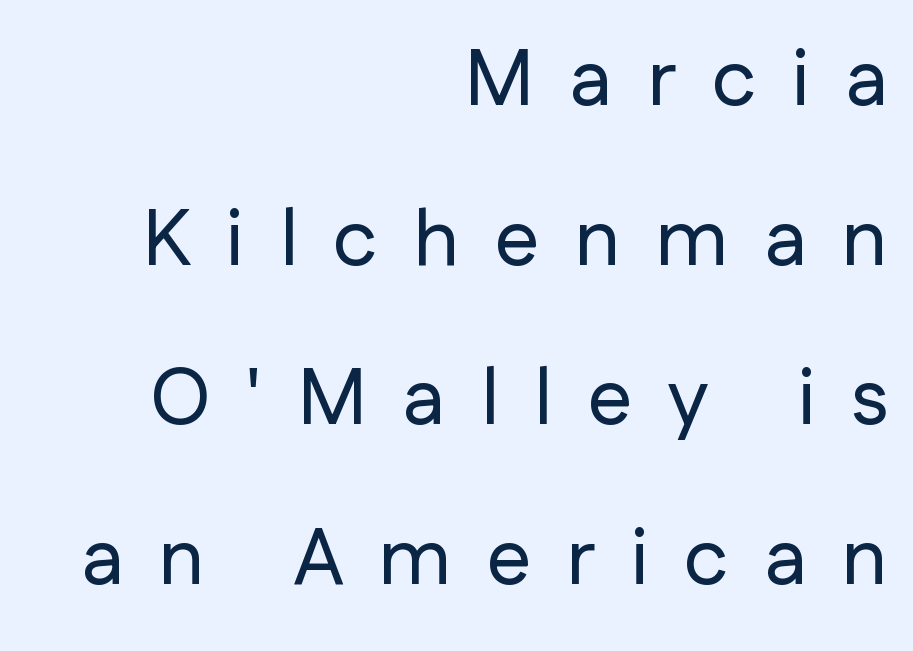
{"serif": "no", "italic": "no", "width": "normal", "stroke_contrast": "low", "x_height": "medium", "monospaced": "no", "underline": "no", "align": "right", "line_spacing": "loose", "line_spacing_ratio": 2.02, "letter_spacing": "wide", "letter_spacing_em": 0.45, "glyph_px": 79}
